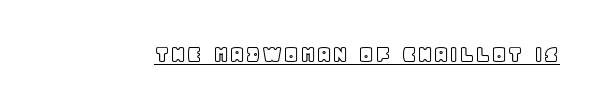
Q: Is the text italic (slanted)? A: No, it is upright.
Q: Is the text underlined? A: Yes.
Q: Is the spacing between letters normal or unusually wide? A: Normal.
